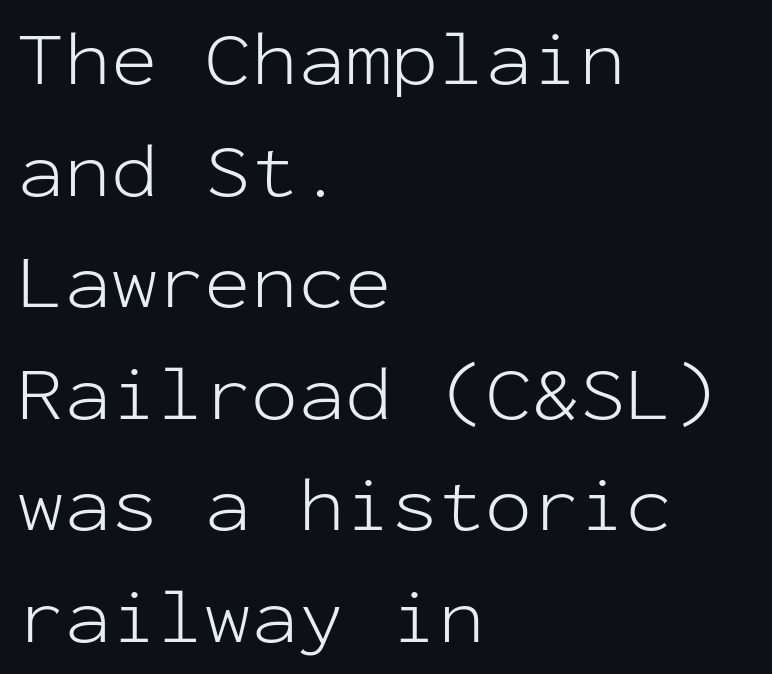
{"serif": "no", "italic": "no", "bold": "no", "weight": "light", "width": "normal", "stroke_contrast": "low", "x_height": "medium", "monospaced": "yes", "underline": "no", "align": "left", "line_spacing": "normal", "line_spacing_ratio": 1.43, "letter_spacing": "normal", "letter_spacing_em": 0.0, "glyph_px": 78}
